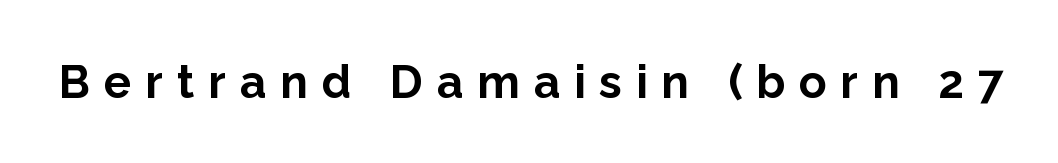
Think of a printed novel: that variable character pitch is what you see here. The foot of each line stays bare and open. Set as a true bold cut, around the 700 mark. Type style note: lacks serifs. Each word looks stretched out because of the extra space between its letters.
